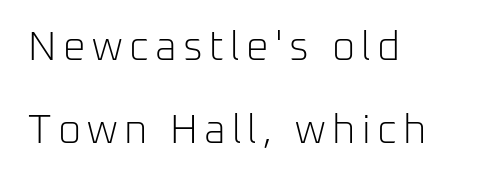
Q: Is the text bold? A: No.
Q: Is the text italic (slanted)? A: No, it is upright.
Q: Is the typeface a serif or a sans-serif typeface? A: Sans-serif.
Q: Is the text underlined? A: No.
Q: How is the paragraph aligned? A: Left-aligned.
Q: Is the spacing between lines tight, normal or loose? A: Loose.
Q: Width (condensed, normal, or wide)? A: Normal.
Q: Stroke contrast? A: Low.
Q: x-height? A: Medium.
Q: Monospaced? A: No.
